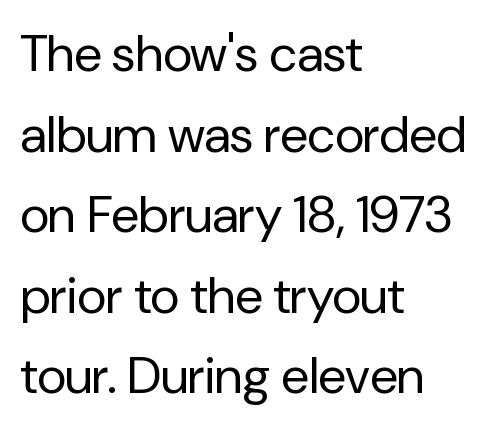
The image shows 51 px regular-weight sans-serif type, upright; set left-aligned, normal line spacing (1.58x), normal letter spacing, not underlined; low stroke contrast and a medium x-height.
